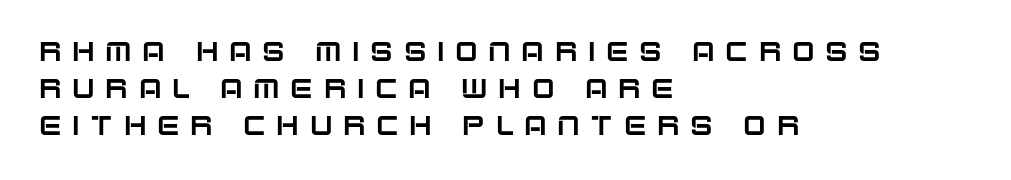
{"italic": "no", "underline": "no", "align": "left", "line_spacing": "normal", "line_spacing_ratio": 1.37, "letter_spacing": "wide", "letter_spacing_em": 0.39, "glyph_px": 27}
